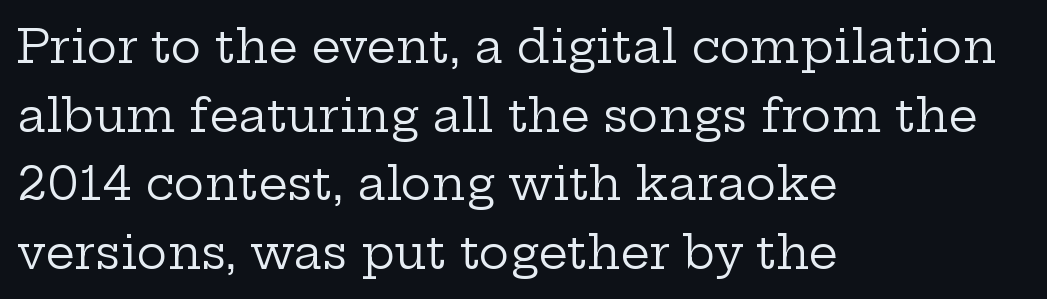
{"serif": "yes", "italic": "no", "bold": "no", "weight": "regular", "width": "wide", "stroke_contrast": "low", "x_height": "medium", "monospaced": "no", "underline": "no", "align": "left", "line_spacing": "normal", "line_spacing_ratio": 1.49, "letter_spacing": "normal", "letter_spacing_em": 0.0, "glyph_px": 46}
